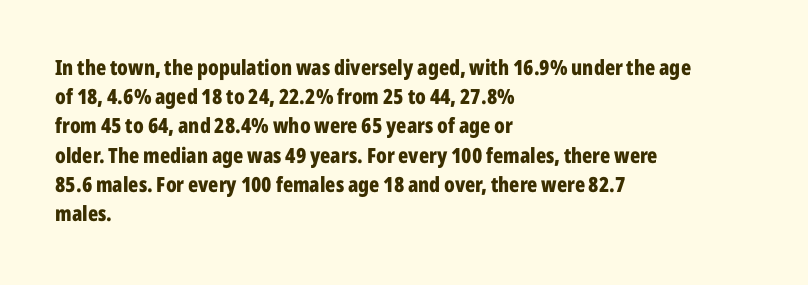
Q: Is the text bold? A: Yes.
Q: Is the text italic (slanted)? A: No, it is upright.
Q: Is the text underlined? A: No.
Q: How is the paragraph aligned? A: Left-aligned.
Q: Is the spacing between letters normal or unusually wide? A: Normal.
Q: Is the spacing between lines tight, normal or loose? A: Normal.
